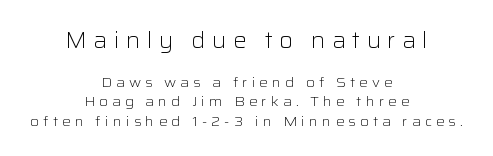
The horizontal fit of the characters is loose and conspicuously gappy. Beneath every word, the page is bare. The typography opts for an upright posture over an oblique one. Reading top to bottom, the characters get smaller at the block break. Layout note: lines centered. The weight tops out at a normal text grade.
